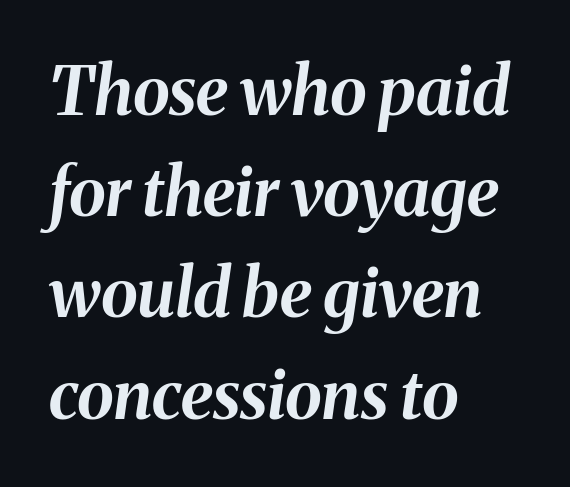
The image shows 67 px bold type, italic (leaning right); set left-aligned, normal line spacing (1.51x), normal letter spacing, not underlined; medium stroke contrast and a medium x-height.
